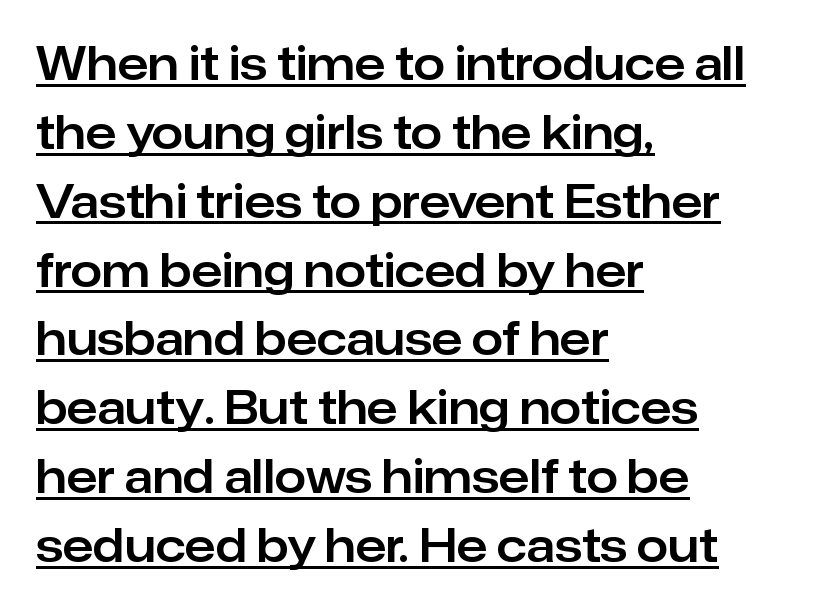
Q: Is the text italic (slanted)? A: No, it is upright.
Q: Is the typeface a serif or a sans-serif typeface? A: Sans-serif.
Q: Is the text underlined? A: Yes.
Q: How is the paragraph aligned? A: Left-aligned.
Q: Is the spacing between letters normal or unusually wide? A: Normal.
Q: Is the spacing between lines tight, normal or loose? A: Normal.
Q: Width (condensed, normal, or wide)? A: Normal.
Q: Stroke contrast? A: Low.
Q: x-height? A: Medium.
Q: Monospaced? A: No.
